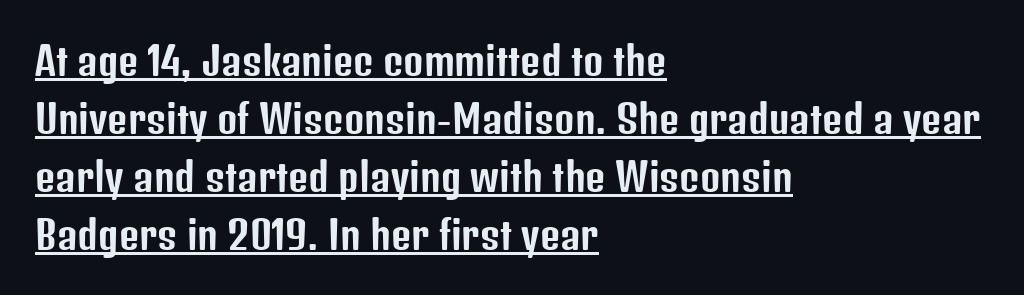
Q: Is the text italic (slanted)? A: No, it is upright.
Q: Is the typeface a serif or a sans-serif typeface? A: Sans-serif.
Q: Is the text underlined? A: Yes.
Q: How is the paragraph aligned? A: Left-aligned.
Q: Is the spacing between letters normal or unusually wide? A: Normal.
Q: Is the spacing between lines tight, normal or loose? A: Normal.
Q: Width (condensed, normal, or wide)? A: Condensed.
Q: Stroke contrast? A: Low.
Q: x-height? A: Medium.
Q: Monospaced? A: No.
